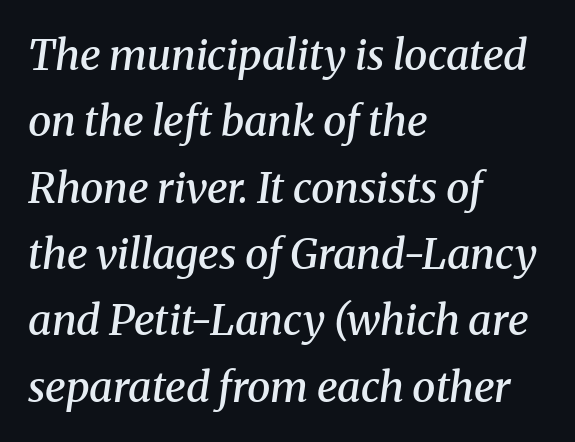
The image shows 42 px semibold serif type, italic (leaning right); set left-aligned, normal line spacing (1.58x), normal letter spacing, not underlined; medium stroke contrast and a medium x-height.
